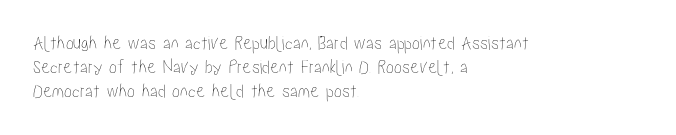
The image shows 20 px text type, upright; set left-aligned, line spacing 1.21x, normal letter spacing, not underlined.
